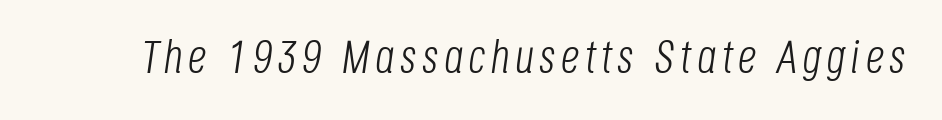
The image shows 47 px light, condensed type, italic (leaning right); set not underlined; low stroke contrast and a large x-height.
